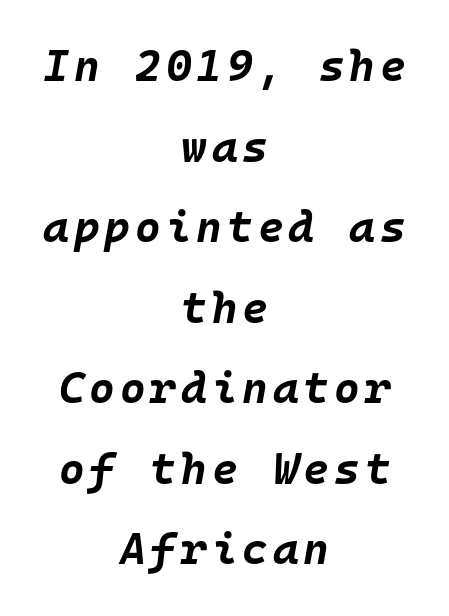
Any mark beneath the type? The region is blank. Fixed-width glyphs throughout — classic coding-font behaviour. Typographic density is high because the face is bold. Every character sits at an angle, as italics do.
